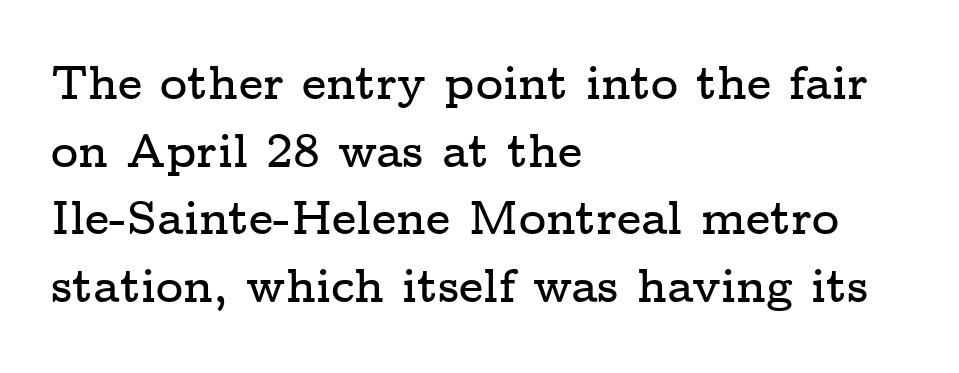
The image shows 47 px wide serif type, upright; set left-aligned, normal line spacing (1.44x), normal letter spacing, not underlined; low stroke contrast and a medium x-height.
